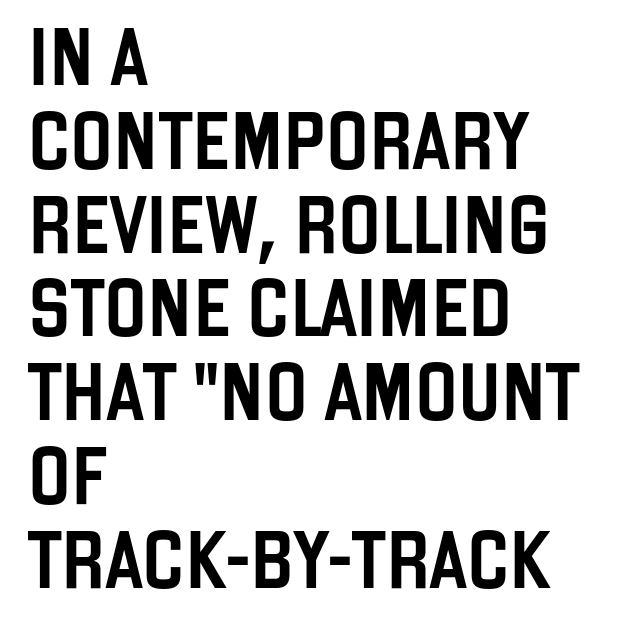
Does the leading feel generous? No, just average. The type family on display is of the sans-serif kind. Underlining? Definitely not there. Looks like regular typesetting: each glyph gets only the width it needs. This sample uses plain, unmodified letter spacing.
